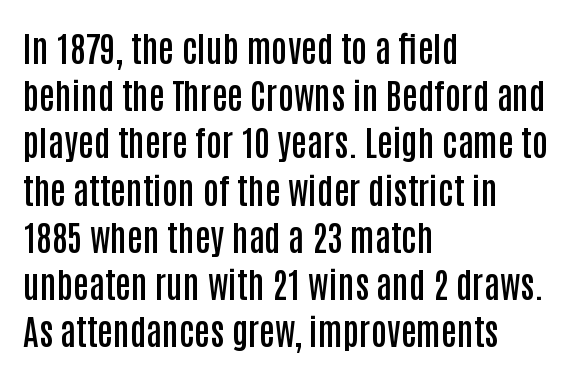
The image shows 35 px semibold, condensed sans-serif type, upright; set left-aligned, normal line spacing (1.35x), normal letter spacing, not underlined; low stroke contrast and a large x-height.
